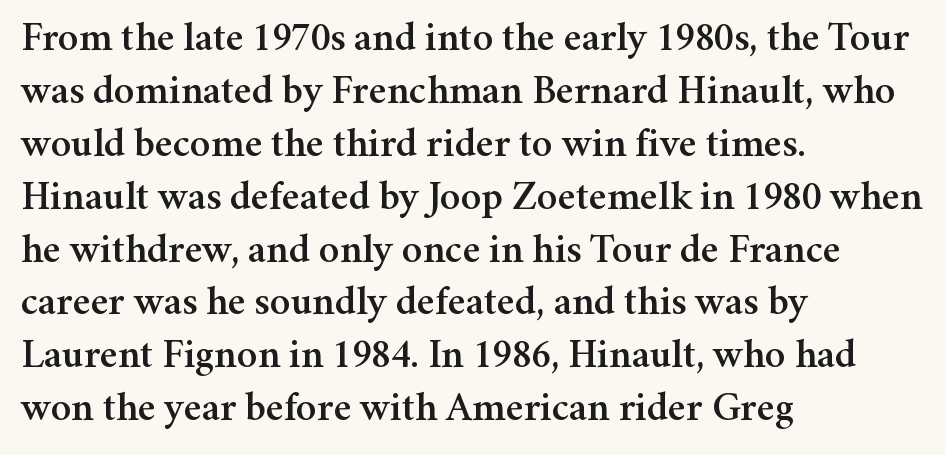
Q: Is the text italic (slanted)? A: No, it is upright.
Q: Is the typeface a serif or a sans-serif typeface? A: Serif.
Q: Is the text underlined? A: No.
Q: How is the paragraph aligned? A: Left-aligned.
Q: Is the spacing between letters normal or unusually wide? A: Normal.
Q: Is the spacing between lines tight, normal or loose? A: Normal.
Q: Width (condensed, normal, or wide)? A: Normal.
Q: Stroke contrast? A: Medium.
Q: x-height? A: Medium.
Q: Monospaced? A: No.
